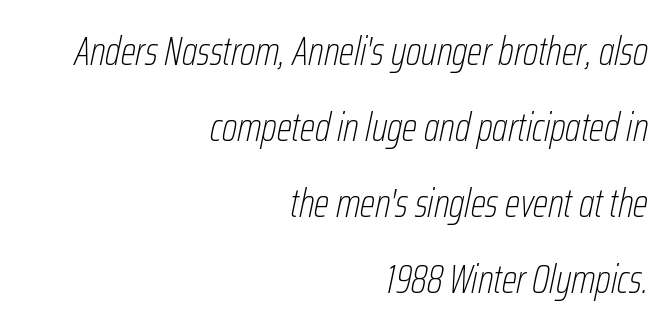
Stems here are at most as thick as an everyday book face. The letters sit at their default tracking, neither squeezed nor spread. Note the varied advance widths — an 'i' is clearly narrower than an 'm'. Does the copy run flush right? Yes — the right margin is perfectly even.
